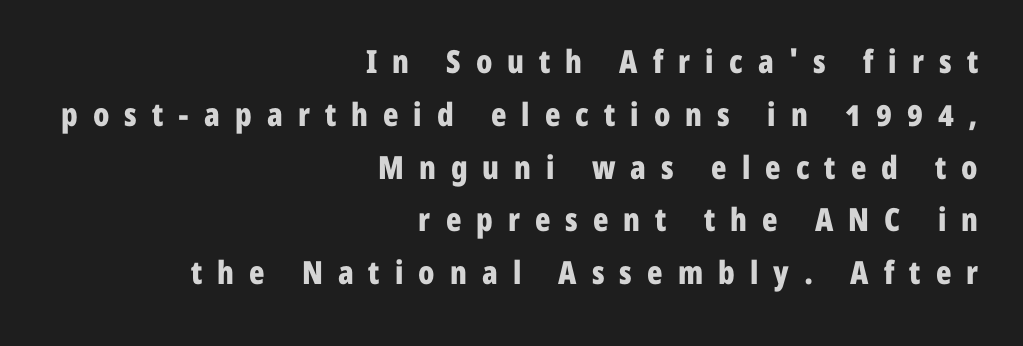
Q: Is the text bold? A: Yes.
Q: Is the text italic (slanted)? A: No, it is upright.
Q: Is the typeface a serif or a sans-serif typeface? A: Sans-serif.
Q: Is the text underlined? A: No.
Q: How is the paragraph aligned? A: Right-aligned.
Q: Is the spacing between letters normal or unusually wide? A: Unusually wide.
Q: Is the spacing between lines tight, normal or loose? A: Normal.
Q: Width (condensed, normal, or wide)? A: Condensed.
Q: Stroke contrast? A: Low.
Q: x-height? A: Medium.
Q: Monospaced? A: No.
